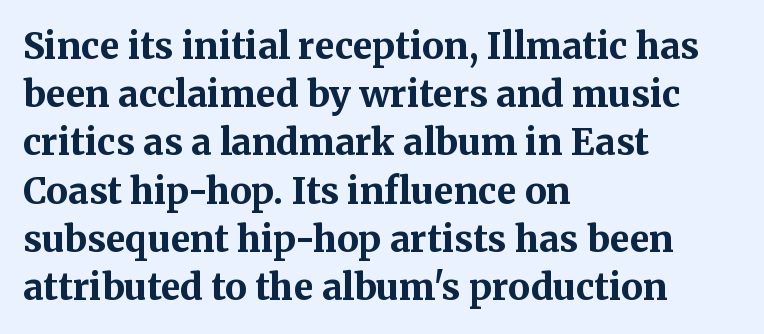
These lines sit exactly where default settings would place them. Does the lettering tilt? It doesn't — this is upright. Just letters on the line, the space beneath them empty. Spacing verdict: proportional, widths tailored to each character.
